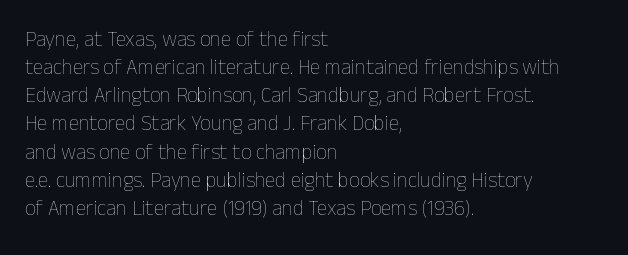
The image shows 21 px text type, upright; set left-aligned, normal line spacing (1.34x), normal letter spacing, not underlined.
